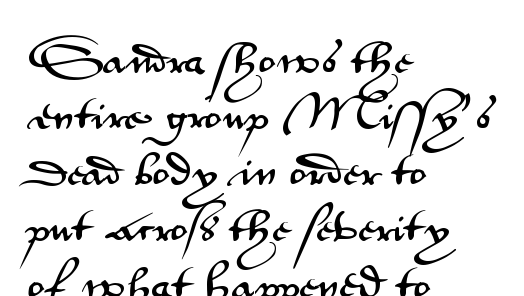
{"serif": "no", "width": "wide", "stroke_contrast": "medium", "x_height": "small", "monospaced": "no", "underline": "no", "align": "left", "line_spacing": "normal", "line_spacing_ratio": 1.56, "letter_spacing": "normal", "letter_spacing_em": 0.0, "glyph_px": 36}
